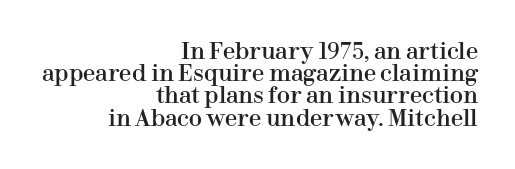
{"italic": "no", "underline": "no", "align": "right", "line_spacing": "tight", "line_spacing_ratio": 1.01, "letter_spacing": "normal", "letter_spacing_em": 0.0, "glyph_px": 22}
